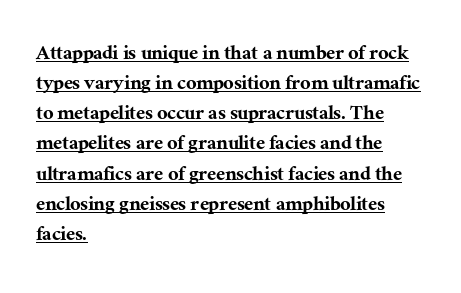
Vertical spacing — default. Italic? Not at all — the glyphs are vertical. The setting favours the left margin, as ordinary paragraphs usually do. Looks like someone drew a line under every word here. Tracking value appears to be zero — textbook default spacing.
